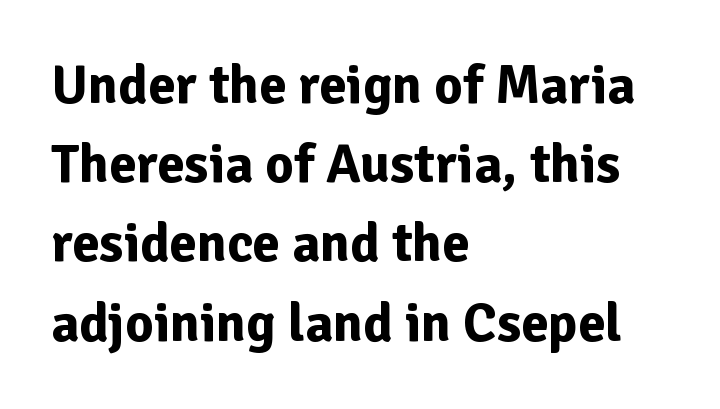
{"serif": "no", "italic": "no", "bold": "yes", "weight": "bold", "width": "normal", "stroke_contrast": "low", "x_height": "medium", "monospaced": "no", "underline": "no", "align": "left", "line_spacing": "normal", "line_spacing_ratio": 1.44, "letter_spacing": "normal", "letter_spacing_em": 0.0, "glyph_px": 55}
